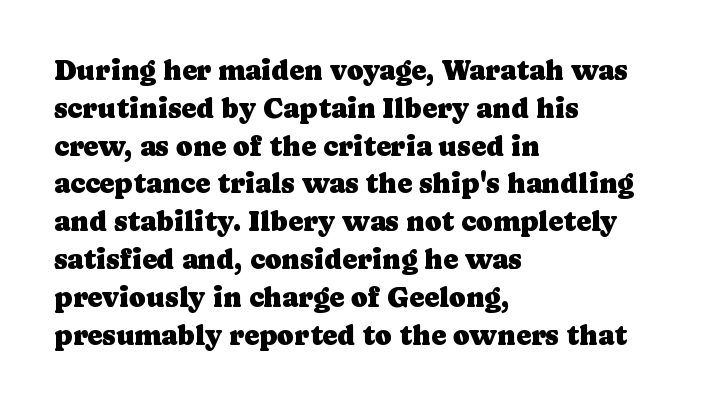
Lines of text with bare space underneath. The rendering uses natural spacing where letterforms have individual widths. Font category for this specimen: serif. A typesetter would call this leading conventional body-copy spacing. Is there any slant? The stems are plumb. This rendering leaves character spacing at its baseline value.
